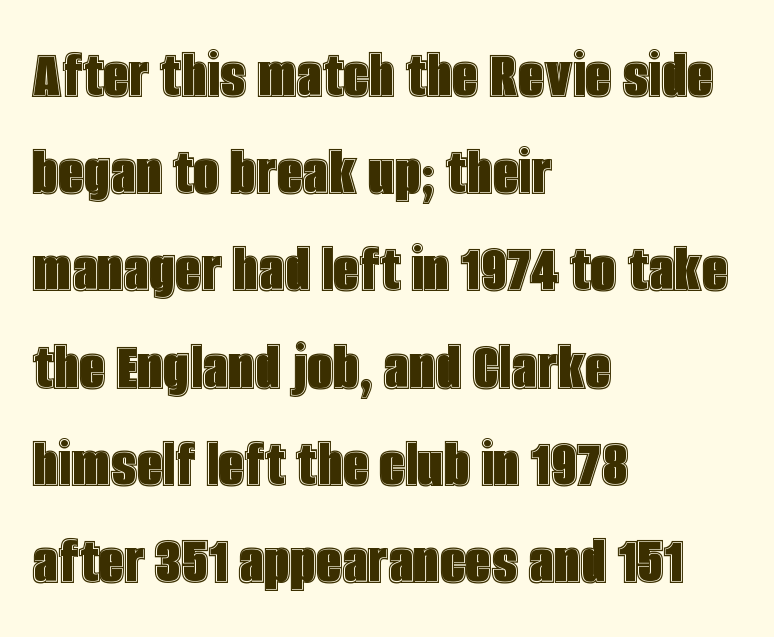
The image shows 72 px condensed type, upright; set left-aligned, normal line spacing (1.35x), normal letter spacing, not underlined; a large x-height.
